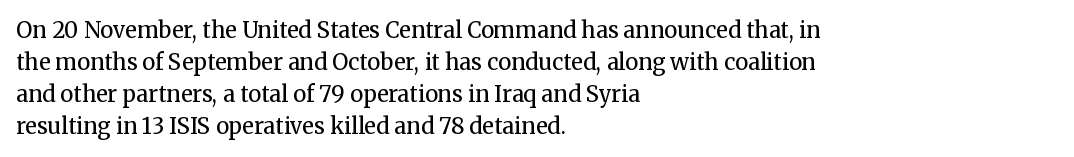
The image shows 22 px text type, upright; set left-aligned, normal line spacing (1.46x), normal letter spacing, not underlined.
